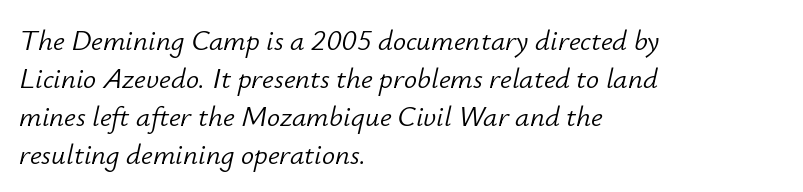
Q: Is the text bold? A: No.
Q: Is the text italic (slanted)? A: Yes, it leans right by about 12 degrees.
Q: Is the text underlined? A: No.
Q: How is the paragraph aligned? A: Left-aligned.
Q: Is the spacing between letters normal or unusually wide? A: Normal.
Q: Is the spacing between lines tight, normal or loose? A: Normal.
Q: Width (condensed, normal, or wide)? A: Normal.
Q: Stroke contrast? A: Low.
Q: x-height? A: Small.
Q: Monospaced? A: No.
